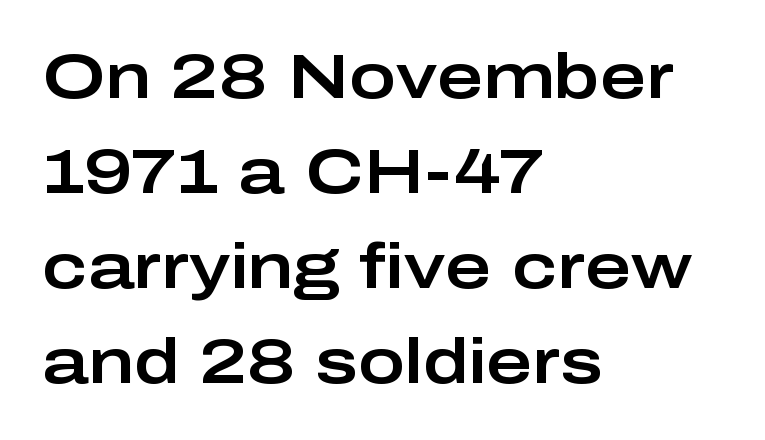
The foot of each line stays bare and open. Do the characters align in a grid? No, the font is proportional. Rendered with straight, roman letterforms. Are there feet on the stems? There aren't — it's a sans.
